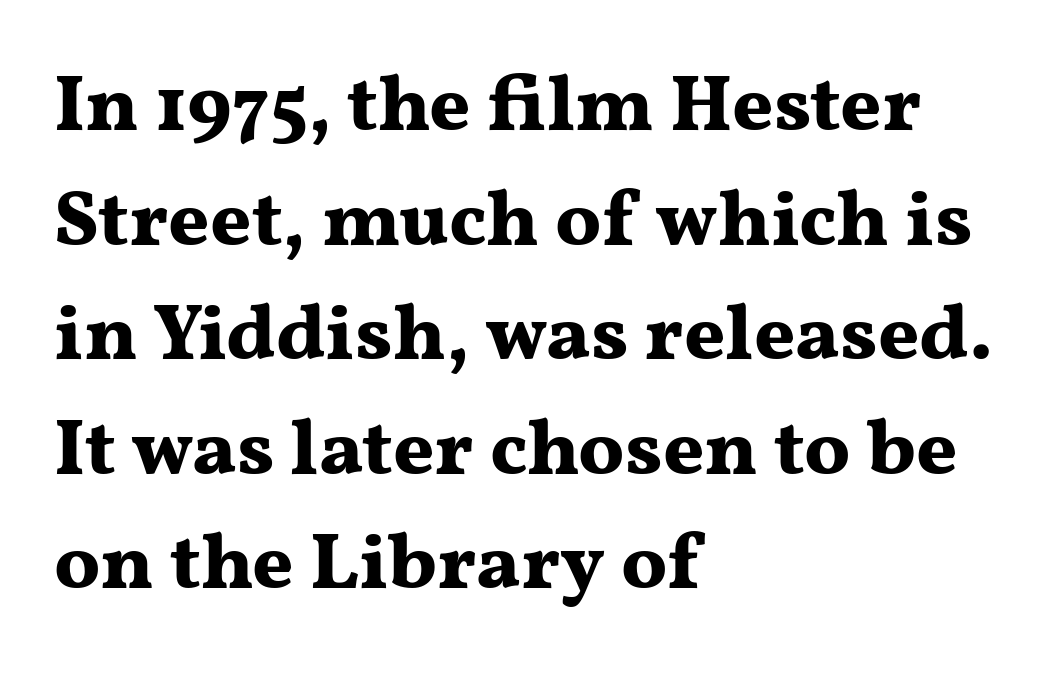
{"serif": "yes", "italic": "no", "bold": "yes", "weight": "bold", "width": "wide", "stroke_contrast": "medium", "x_height": "medium", "monospaced": "no", "underline": "no", "align": "left", "line_spacing": "normal", "line_spacing_ratio": 1.45, "letter_spacing": "normal", "letter_spacing_em": 0.0, "glyph_px": 79}
